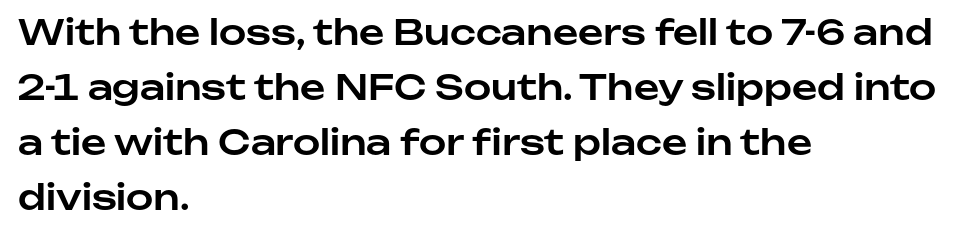
Q: Is the text italic (slanted)? A: No, it is upright.
Q: Is the typeface a serif or a sans-serif typeface? A: Sans-serif.
Q: Is the text underlined? A: No.
Q: How is the paragraph aligned? A: Left-aligned.
Q: Is the spacing between letters normal or unusually wide? A: Normal.
Q: Is the spacing between lines tight, normal or loose? A: Normal.
Q: Width (condensed, normal, or wide)? A: Normal.
Q: Stroke contrast? A: Low.
Q: x-height? A: Medium.
Q: Monospaced? A: No.
